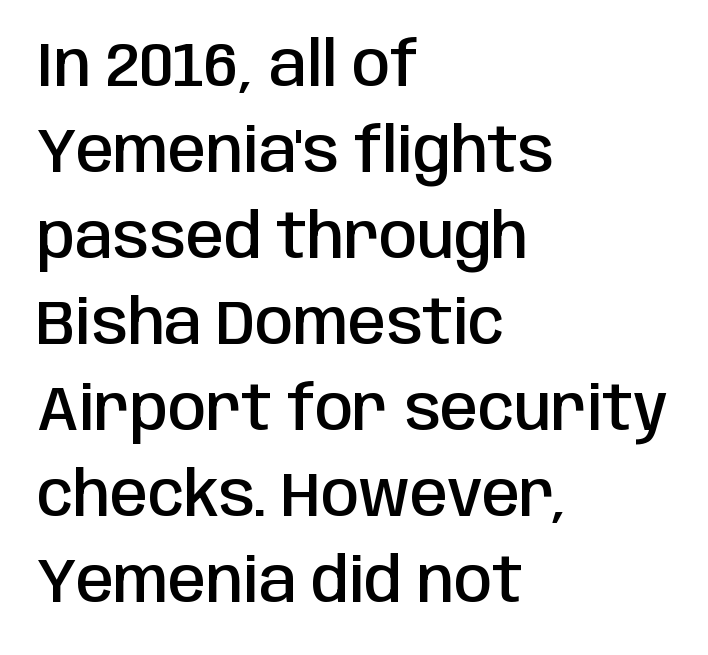
Q: Is the text bold? A: Semi-bold.
Q: Is the text italic (slanted)? A: No, it is upright.
Q: Is the typeface a serif or a sans-serif typeface? A: Sans-serif.
Q: Is the text underlined? A: No.
Q: How is the paragraph aligned? A: Left-aligned.
Q: Is the spacing between letters normal or unusually wide? A: Normal.
Q: Is the spacing between lines tight, normal or loose? A: Normal.
Q: Width (condensed, normal, or wide)? A: Condensed.
Q: Stroke contrast? A: Low.
Q: x-height? A: Large.
Q: Monospaced? A: No.
